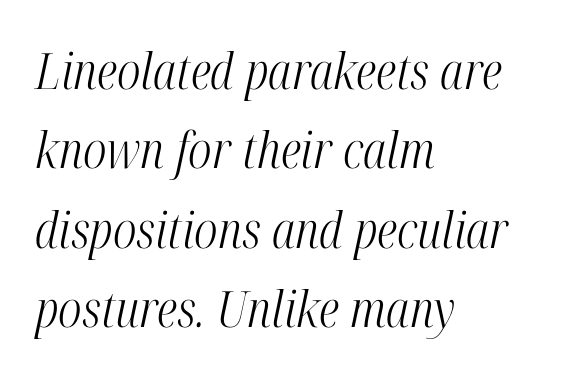
The image shows 50 px light, condensed serif type, italic (leaning right); set left-aligned, normal line spacing (1.59x), normal letter spacing, not underlined; high stroke contrast and a medium x-height.
